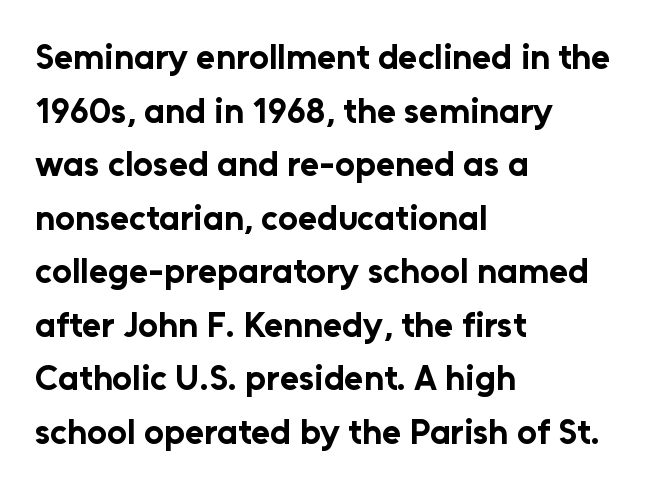
Q: Is the text bold? A: Yes.
Q: Is the text italic (slanted)? A: No, it is upright.
Q: Is the typeface a serif or a sans-serif typeface? A: Sans-serif.
Q: Is the text underlined? A: No.
Q: How is the paragraph aligned? A: Left-aligned.
Q: Is the spacing between letters normal or unusually wide? A: Normal.
Q: Is the spacing between lines tight, normal or loose? A: Normal.
Q: Width (condensed, normal, or wide)? A: Normal.
Q: Stroke contrast? A: Low.
Q: x-height? A: Medium.
Q: Monospaced? A: No.
